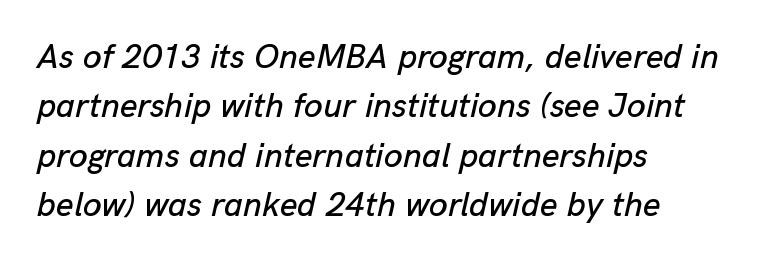
The image shows 34 px text type, italic (leaning right); set left-aligned, normal line spacing (1.45x), normal letter spacing, not underlined; low stroke contrast and a medium x-height.
